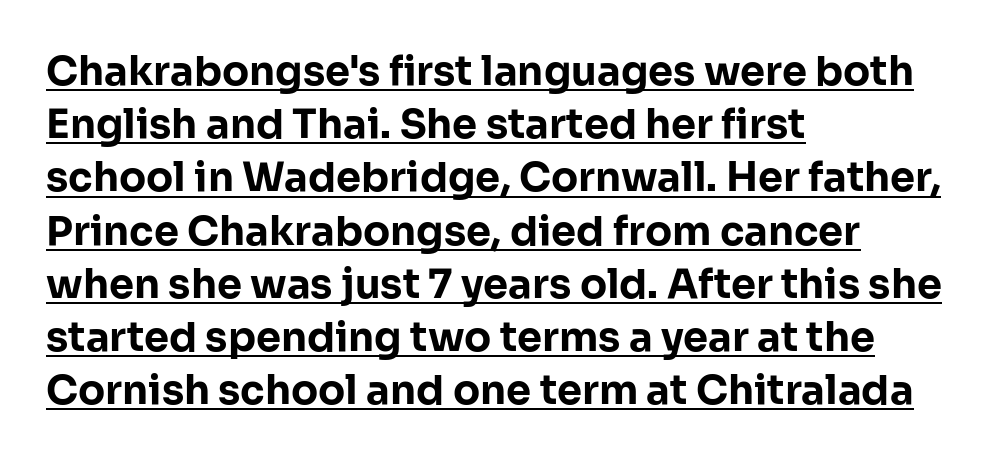
The image shows 40 px bold sans-serif type, upright; set left-aligned, normal line spacing (1.33x), normal letter spacing, underlined; low stroke contrast and a medium x-height.
